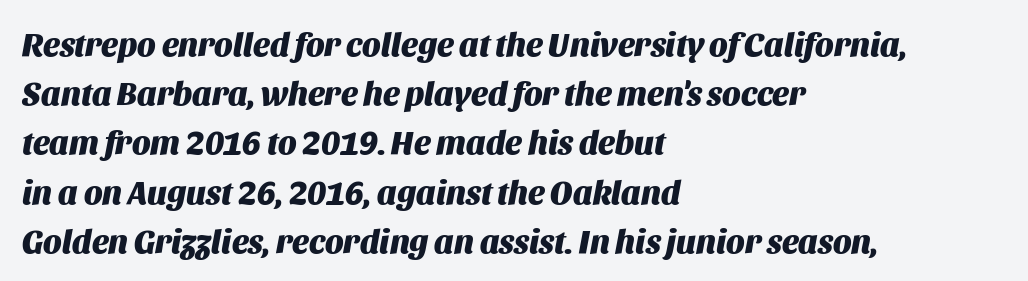
The image shows 33 px heavy type, italic (leaning right); set left-aligned, normal line spacing (1.49x), normal letter spacing, not underlined; medium stroke contrast and a large x-height.
